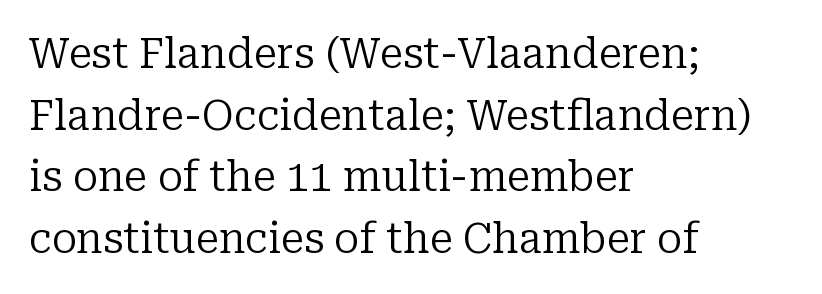
The image shows 42 px regular-weight serif type, upright; set left-aligned, normal line spacing (1.47x), normal letter spacing, not underlined; low stroke contrast and a medium x-height.
